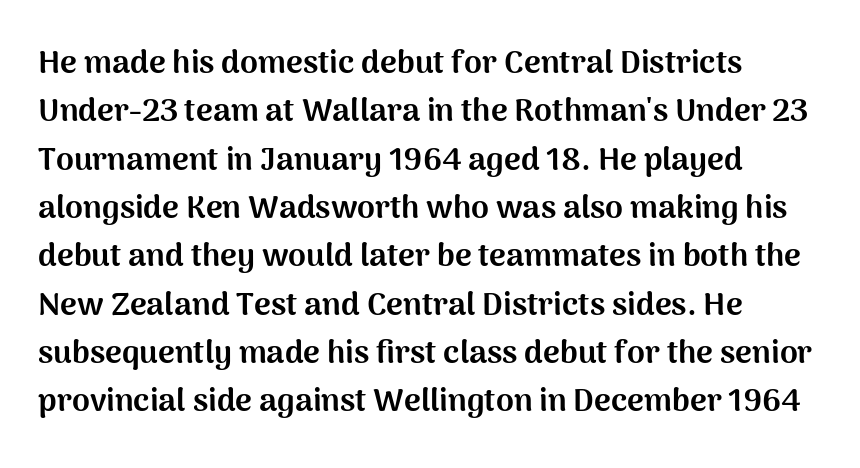
Q: Is the text bold? A: Yes.
Q: Is the text italic (slanted)? A: No, it is upright.
Q: Is the typeface a serif or a sans-serif typeface? A: Sans-serif.
Q: Is the text underlined? A: No.
Q: How is the paragraph aligned? A: Left-aligned.
Q: Is the spacing between letters normal or unusually wide? A: Normal.
Q: Is the spacing between lines tight, normal or loose? A: Normal.
Q: Width (condensed, normal, or wide)? A: Normal.
Q: Stroke contrast? A: Medium.
Q: x-height? A: Medium.
Q: Monospaced? A: No.
